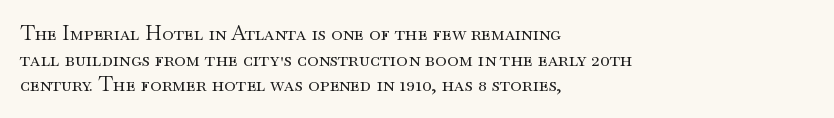
The weight would be labelled regular, book, light, or lighter still. Tall strokes in this sample are plumb rather than angled. These lines stack with their left ends in a neat column. Unmarked baselines from the first word to the last. Regular leading. A typesetter would call this zero additional tracking.
